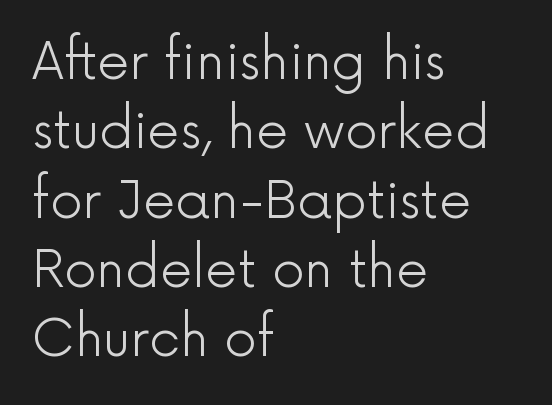
{"serif": "no", "italic": "no", "bold": "no", "weight": "light", "width": "normal", "x_height": "medium", "monospaced": "no", "underline": "no", "align": "left", "line_spacing": "normal", "line_spacing_ratio": 1.36, "letter_spacing": "normal", "letter_spacing_em": 0.0, "glyph_px": 51}
